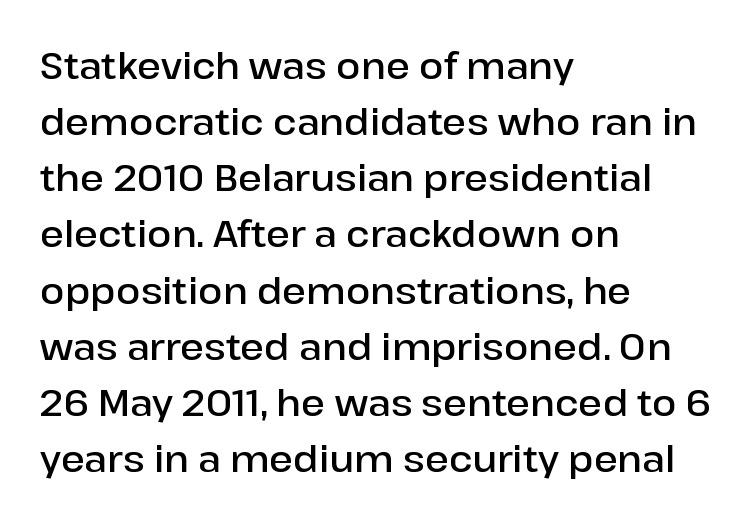
{"serif": "no", "italic": "no", "bold": "semi", "weight": "semibold", "width": "normal", "stroke_contrast": "low", "x_height": "medium", "monospaced": "no", "underline": "no", "align": "left", "line_spacing": "normal", "line_spacing_ratio": 1.56, "letter_spacing": "normal", "letter_spacing_em": 0.0, "glyph_px": 36}
